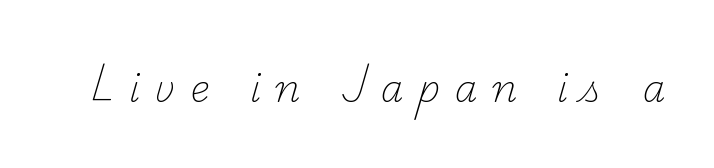
The face used here is proportionally spaced, like ordinary book or web type. Honestly, there is no underline to notice here at all. Is the letter spacing exaggerated? Yes — the characters are pushed far apart. The characters display serif detailing at their extremities.
